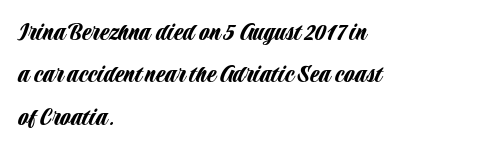
Q: Is the text italic (slanted)? A: Yes.
Q: Is the text underlined? A: No.
Q: How is the paragraph aligned? A: Left-aligned.
Q: Is the spacing between letters normal or unusually wide? A: Normal.
Q: Is the spacing between lines tight, normal or loose? A: Normal.
